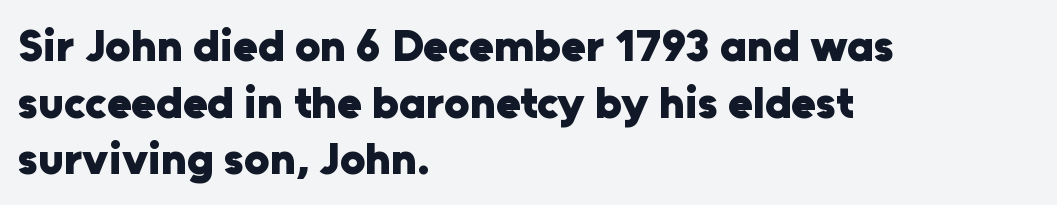
Q: Is the text bold? A: Yes.
Q: Is the text italic (slanted)? A: No, it is upright.
Q: Is the typeface a serif or a sans-serif typeface? A: Sans-serif.
Q: Is the text underlined? A: No.
Q: How is the paragraph aligned? A: Left-aligned.
Q: Is the spacing between letters normal or unusually wide? A: Normal.
Q: Is the spacing between lines tight, normal or loose? A: Normal.
Q: Width (condensed, normal, or wide)? A: Normal.
Q: Stroke contrast? A: Low.
Q: x-height? A: Medium.
Q: Monospaced? A: No.
